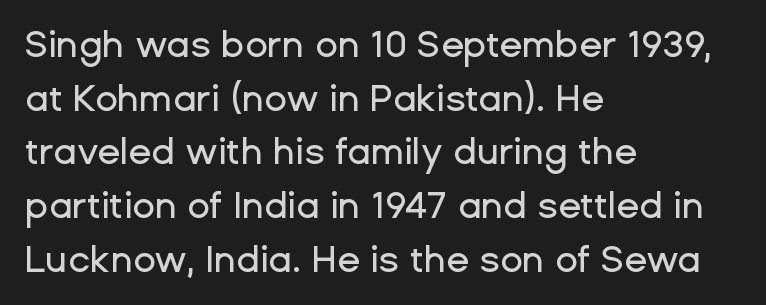
Honestly, the row spacing looks completely unremarkable. These lines are rendered in a variable-pitch font. Nope, not italic — everything's standing straight. Caption: standard tracking, unaltered. Compared with a centered layout, this one pins lines to the left instead. The glyphs in this specimen are sans serif.
